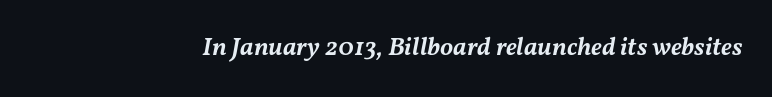
Descenders are the only things crossing below the line. Typesetter's note: demi weight, one step under bold. The rendering applies a slant to the glyphs. A typesetter would call this zero additional tracking.
